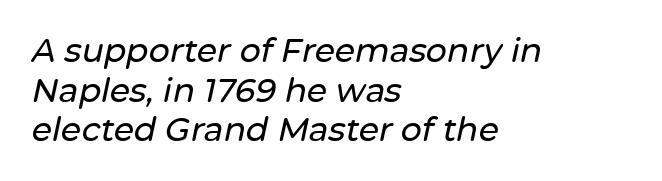
The face used here has a pronounced slope to its letters. Compared with typical body copy, the letter spacing here is the same. Varying glyph widths throughout — classic text-font behaviour. The words here are not underlined.
